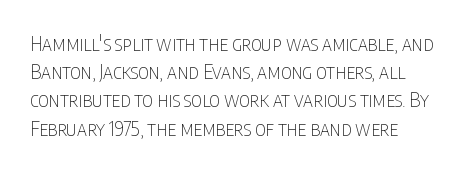
The image shows 20 px text type, upright; set left-aligned, normal line spacing (1.41x), normal letter spacing, not underlined.
